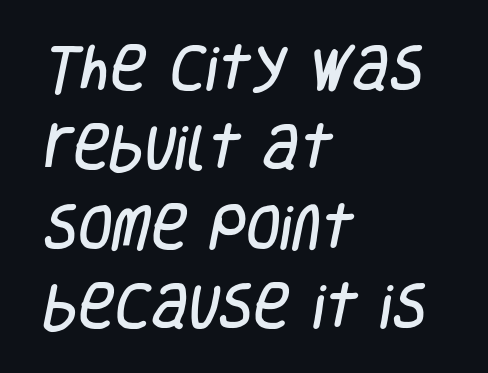
{"serif": "no", "width": "condensed", "stroke_contrast": "low", "x_height": "large", "monospaced": "no", "underline": "no", "align": "left", "line_spacing": "normal", "line_spacing_ratio": 1.59, "letter_spacing": "normal", "letter_spacing_em": 0.0, "glyph_px": 50}
